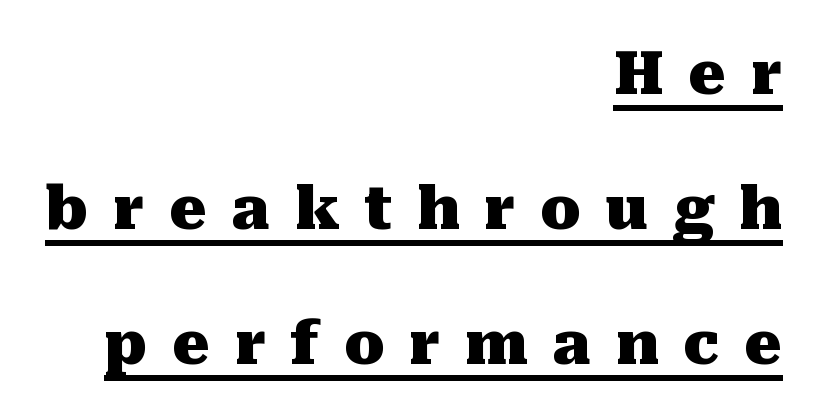
Leftover space on each line is placed entirely before the opening word. Stroke thickness is high; the sample reads as a true bold. A typesetter would label this face a serif. Upright lettering throughout. Caption: lettering with a line underneath.
